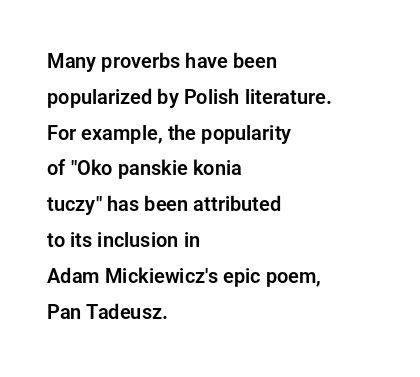
{"italic": "no", "underline": "no", "align": "left", "line_spacing_ratio": 1.79, "letter_spacing": "normal", "letter_spacing_em": 0.0, "glyph_px": 20}
